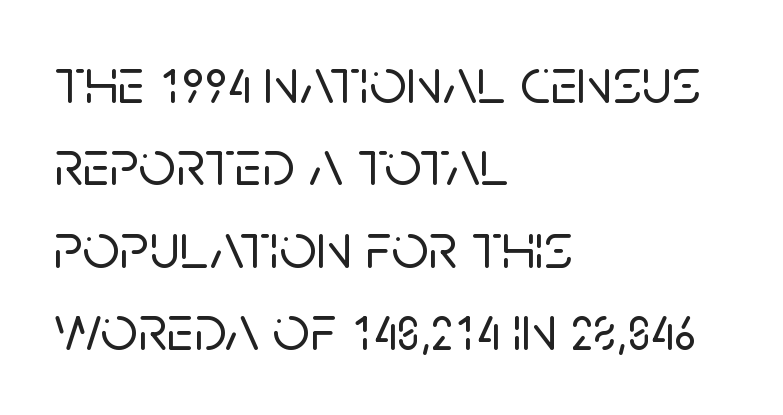
{"serif": "no", "italic": "no", "width": "normal", "stroke_contrast": "low", "x_height": "large", "monospaced": "no", "underline": "no", "align": "left", "line_spacing": "normal", "line_spacing_ratio": 1.25, "letter_spacing": "normal", "letter_spacing_em": 0.0, "glyph_px": 66}
